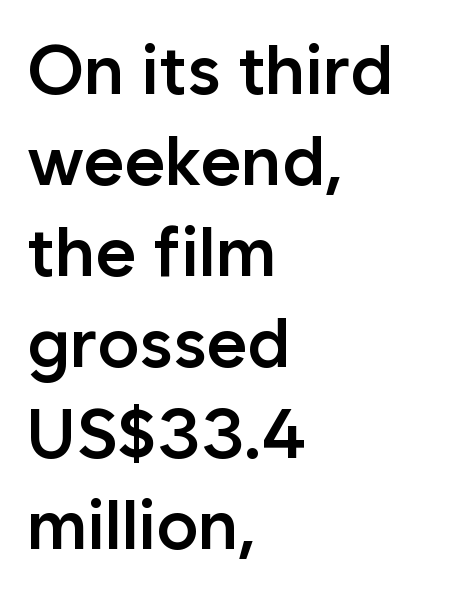
The image shows 70 px semibold sans-serif type, upright; set left-aligned, normal line spacing (1.3x), normal letter spacing, not underlined; low stroke contrast and a medium x-height.
